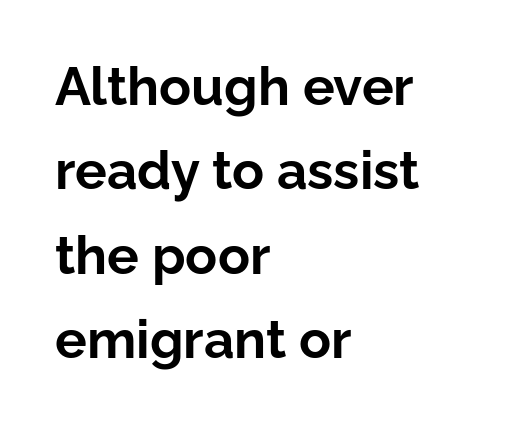
{"serif": "no", "italic": "no", "bold": "yes", "weight": "bold", "width": "normal", "stroke_contrast": "low", "x_height": "medium", "monospaced": "no", "underline": "no", "align": "left", "line_spacing": "normal", "line_spacing_ratio": 1.59, "letter_spacing": "normal", "letter_spacing_em": 0.0, "glyph_px": 53}
